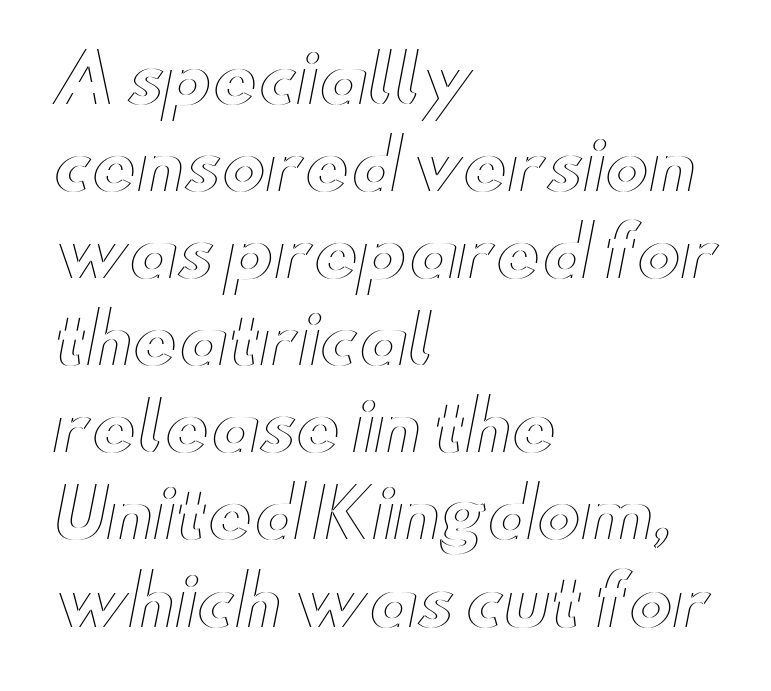
Q: Is the text italic (slanted)? A: Yes.
Q: Is the text underlined? A: No.
Q: How is the paragraph aligned? A: Left-aligned.
Q: Is the spacing between letters normal or unusually wide? A: Normal.
Q: Is the spacing between lines tight, normal or loose? A: Normal.
Q: Width (condensed, normal, or wide)? A: Wide.
Q: x-height? A: Small.
Q: Monospaced? A: No.
